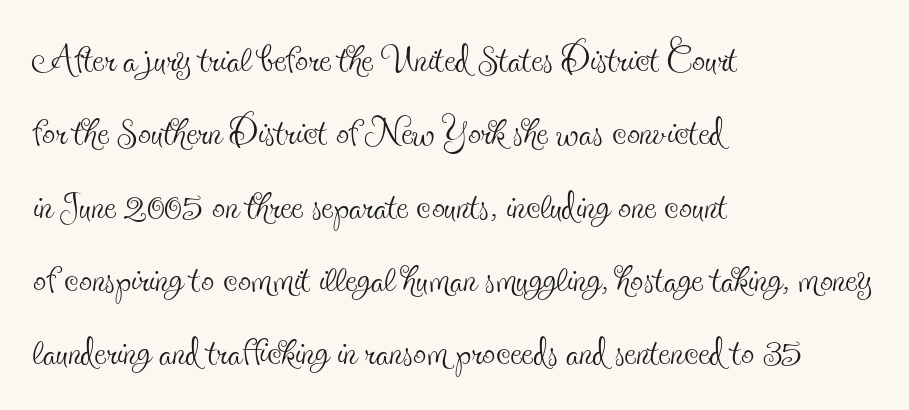
The image shows 52 px thin, condensed serif type; set left-aligned, normal line spacing (1.41x), normal letter spacing, not underlined; a small x-height.
